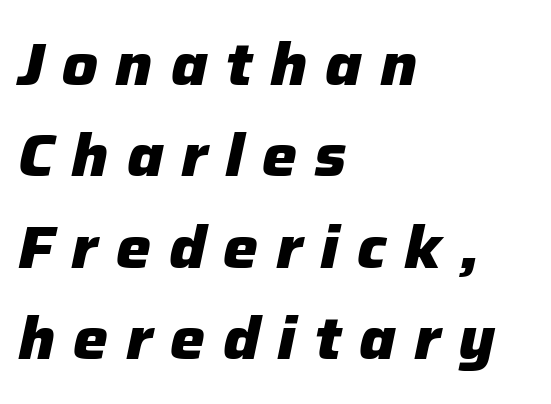
{"italic": "yes", "lean": "right", "slant_degrees": 12, "bold": "yes", "weight": "heavy", "width": "normal", "stroke_contrast": "low", "x_height": "medium", "monospaced": "no", "underline": "no", "align": "left", "line_spacing": "normal", "line_spacing_ratio": 1.55, "letter_spacing": "wide", "letter_spacing_em": 0.3, "glyph_px": 59}
